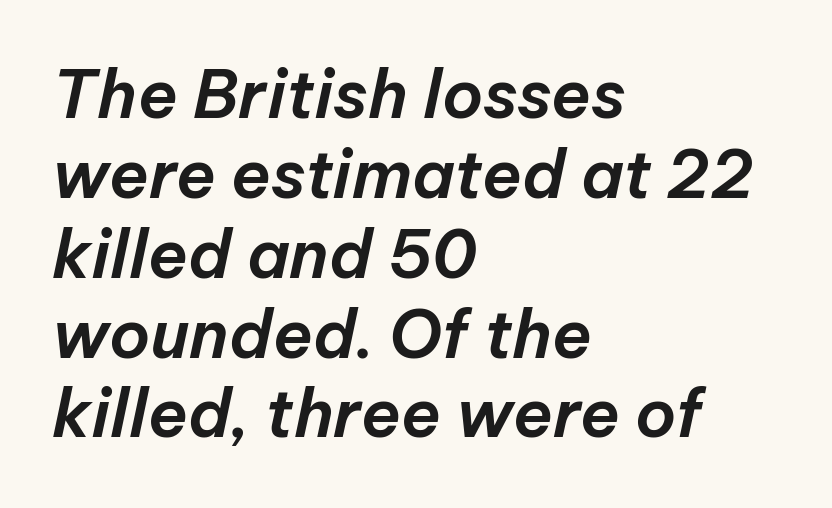
A typesetter would mark this as italic. The text block is weighted toward the left margin, trailing off unevenly rightward. You could not count columns in this text — the font is proportionally spaced. You could call the tracking neutral — neither tight nor loose. Underline: absent.
